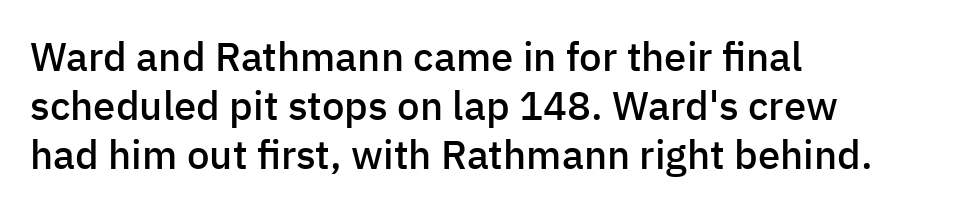
Q: Is the text bold? A: Semi-bold.
Q: Is the text italic (slanted)? A: No, it is upright.
Q: Is the typeface a serif or a sans-serif typeface? A: Sans-serif.
Q: Is the text underlined? A: No.
Q: How is the paragraph aligned? A: Left-aligned.
Q: Is the spacing between letters normal or unusually wide? A: Normal.
Q: Width (condensed, normal, or wide)? A: Normal.
Q: Stroke contrast? A: Low.
Q: x-height? A: Medium.
Q: Monospaced? A: No.
